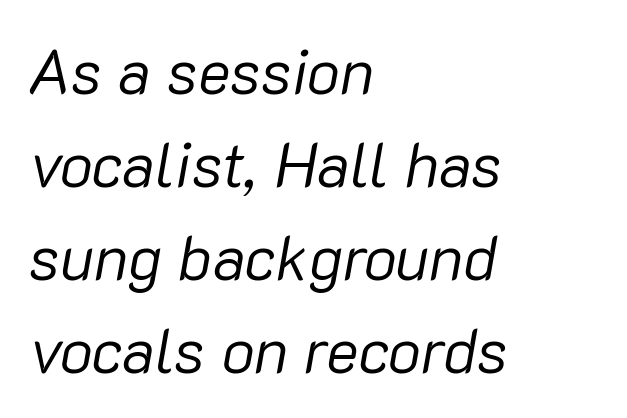
Q: Is the text bold? A: No.
Q: Is the text italic (slanted)? A: Yes, it leans right by about 10 degrees.
Q: Is the text underlined? A: No.
Q: How is the paragraph aligned? A: Left-aligned.
Q: Is the spacing between letters normal or unusually wide? A: Normal.
Q: Is the spacing between lines tight, normal or loose? A: Normal.
Q: Width (condensed, normal, or wide)? A: Normal.
Q: Stroke contrast? A: Low.
Q: x-height? A: Medium.
Q: Monospaced? A: No.
